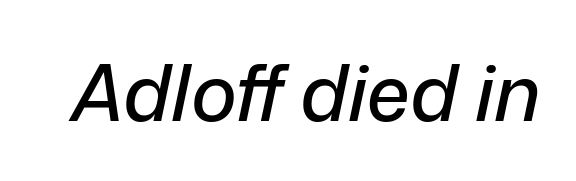
Q: Is the text italic (slanted)? A: Yes, it leans right by about 12 degrees.
Q: Is the text underlined? A: No.
Q: Is the spacing between letters normal or unusually wide? A: Normal.
Q: Width (condensed, normal, or wide)? A: Normal.
Q: Stroke contrast? A: Low.
Q: x-height? A: Medium.
Q: Monospaced? A: No.
